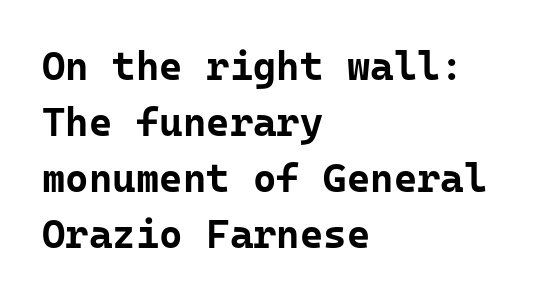
Short note: letters normally spaced. The passage shown stacks its lines at a standard gap. What weight is shown? A full bold with thick strokes. The passage shown is typeset with a sans-serif family.
